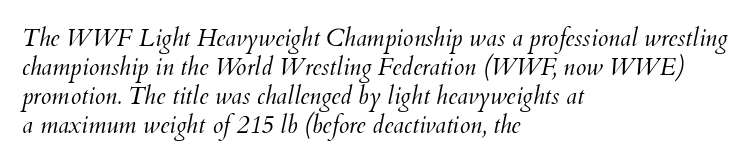
Q: Is the text bold? A: No.
Q: Is the text italic (slanted)? A: Yes, it leans right by about 12 degrees.
Q: Is the text underlined? A: No.
Q: How is the paragraph aligned? A: Left-aligned.
Q: Is the spacing between letters normal or unusually wide? A: Normal.
